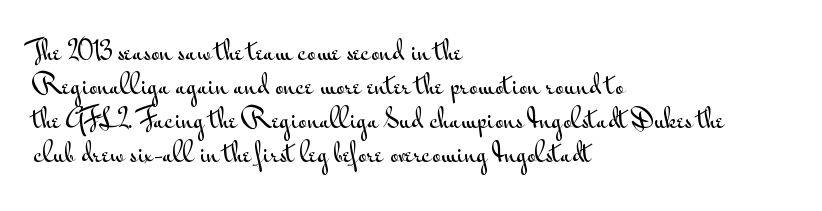
{"underline": "no", "align": "left", "line_spacing": "normal", "line_spacing_ratio": 1.41, "letter_spacing": "normal", "letter_spacing_em": 0.0, "glyph_px": 24}
